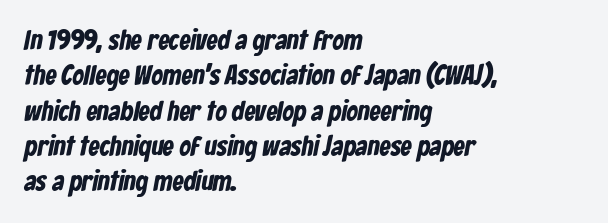
The font is running at its bold setting. This sample has the flowing, uneven cadence of proportional lettering. In terms of leading, this rendering sits right in the middle. These lines stack with their left ends in a neat column. Lines of text with bare space underneath. The font family rendered here belongs to the sans-serif group.
